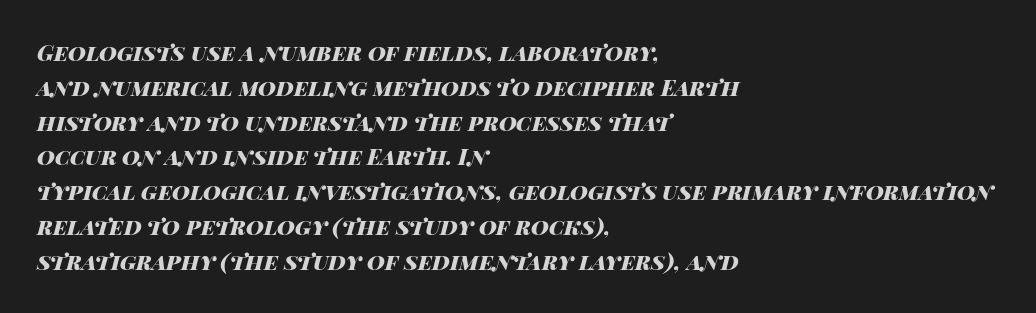
{"italic": "yes", "lean": "right", "slant_degrees": 14, "bold": "yes", "underline": "no", "align": "left", "line_spacing": "normal", "line_spacing_ratio": 1.58, "letter_spacing": "normal", "letter_spacing_em": 0.0, "glyph_px": 22}
